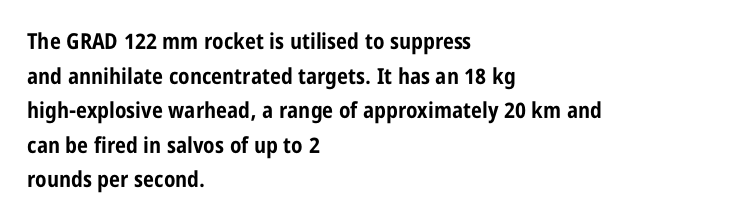
This sample uses an upright cut, with every glyph sitting square on the baseline. Whoever set this chose a conventional vertical rhythm. Students, note that the glyphs here touch the page at normal intervals. Strokes here are thick enough to call this a true bold.
